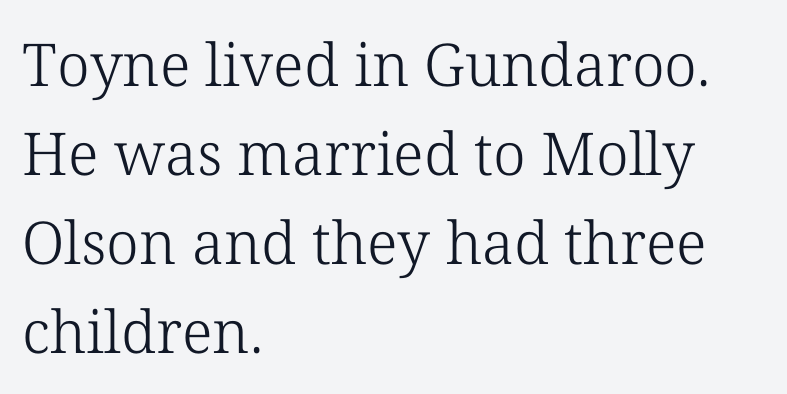
{"serif": "yes", "italic": "no", "bold": "no", "weight": "light", "width": "normal", "stroke_contrast": "low", "x_height": "medium", "monospaced": "no", "underline": "no", "align": "left", "line_spacing": "normal", "line_spacing_ratio": 1.51, "letter_spacing": "normal", "letter_spacing_em": 0.0, "glyph_px": 59}
